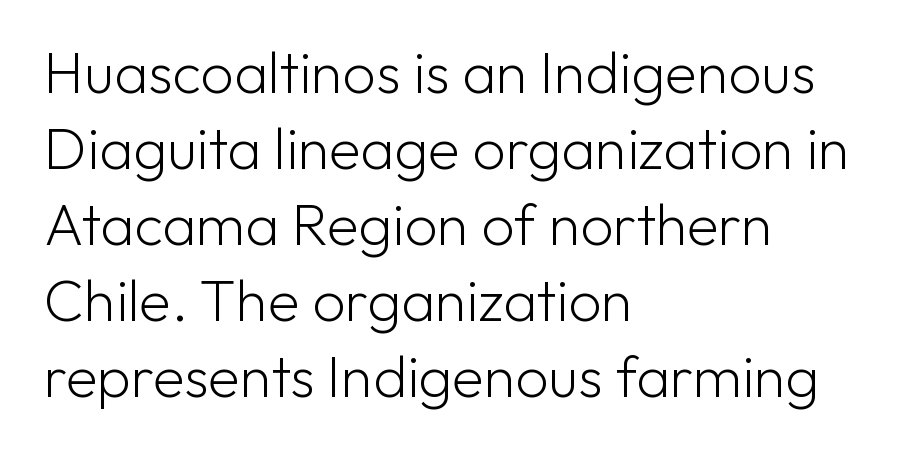
Q: Is the text bold? A: No.
Q: Is the text italic (slanted)? A: No, it is upright.
Q: Is the typeface a serif or a sans-serif typeface? A: Sans-serif.
Q: Is the text underlined? A: No.
Q: How is the paragraph aligned? A: Left-aligned.
Q: Is the spacing between letters normal or unusually wide? A: Normal.
Q: Is the spacing between lines tight, normal or loose? A: Normal.
Q: Width (condensed, normal, or wide)? A: Normal.
Q: Stroke contrast? A: Low.
Q: x-height? A: Medium.
Q: Monospaced? A: No.
